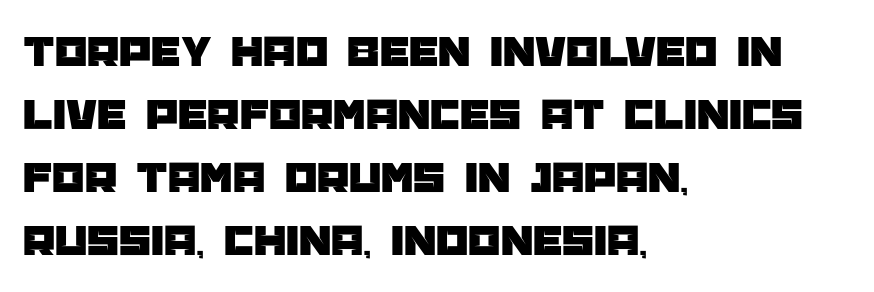
Q: Is the text italic (slanted)? A: No, it is upright.
Q: Is the typeface a serif or a sans-serif typeface? A: Sans-serif.
Q: Is the text underlined? A: No.
Q: How is the paragraph aligned? A: Left-aligned.
Q: Is the spacing between letters normal or unusually wide? A: Normal.
Q: Is the spacing between lines tight, normal or loose? A: Normal.
Q: Width (condensed, normal, or wide)? A: Normal.
Q: Stroke contrast? A: Low.
Q: x-height? A: Large.
Q: Monospaced? A: No.
